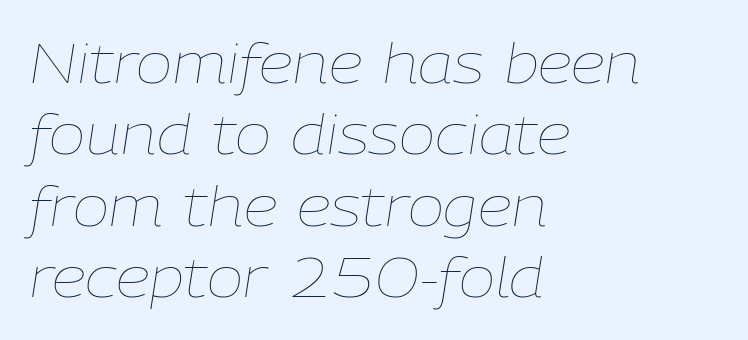
{"italic": "yes", "lean": "right", "slant_degrees": 9, "bold": "no", "weight": "thin", "width": "normal", "stroke_contrast": "low", "x_height": "medium", "monospaced": "no", "underline": "no", "align": "left", "line_spacing": "normal", "line_spacing_ratio": 1.3, "letter_spacing": "normal", "letter_spacing_em": 0.0, "glyph_px": 55}
